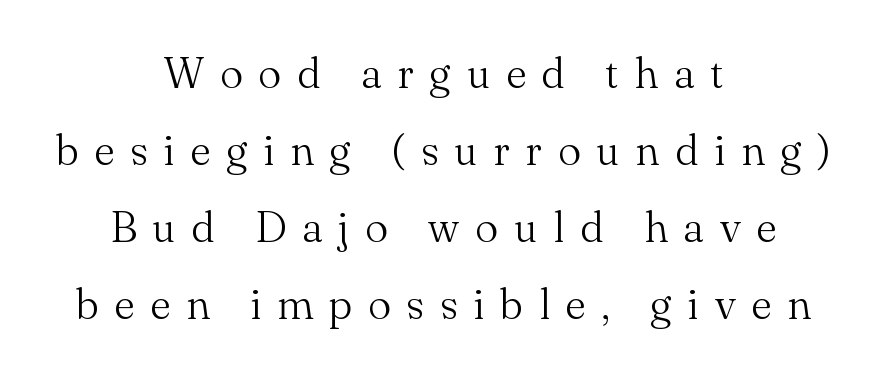
Q: Is the text bold? A: No.
Q: Is the text italic (slanted)? A: No, it is upright.
Q: Is the typeface a serif or a sans-serif typeface? A: Serif.
Q: Is the text underlined? A: No.
Q: How is the paragraph aligned? A: Centered.
Q: Is the spacing between letters normal or unusually wide? A: Unusually wide.
Q: Width (condensed, normal, or wide)? A: Normal.
Q: Stroke contrast? A: Medium.
Q: x-height? A: Small.
Q: Monospaced? A: No.
